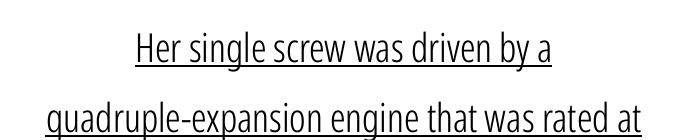
The tracking reads as untouched default to a designer's eye. The rendering uses natural spacing where letterforms have individual widths. Stems here are at most as thick as an everyday book face. You can tell from the bare stems that sans-serif type was used.
